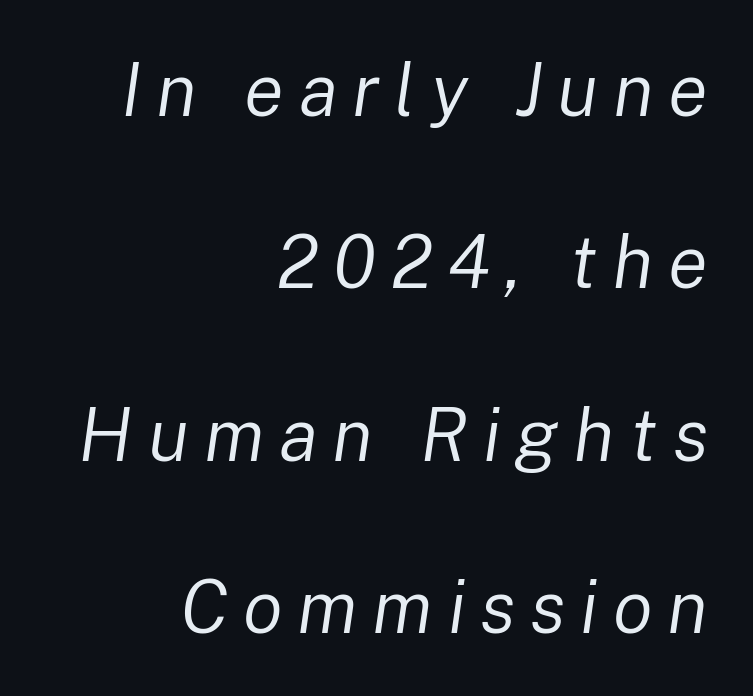
Q: Is the text bold? A: No.
Q: Is the text italic (slanted)? A: Yes, it leans right by about 8 degrees.
Q: Is the text underlined? A: No.
Q: How is the paragraph aligned? A: Right-aligned.
Q: Is the spacing between letters normal or unusually wide? A: Unusually wide.
Q: Is the spacing between lines tight, normal or loose? A: Loose.
Q: Width (condensed, normal, or wide)? A: Normal.
Q: Stroke contrast? A: Low.
Q: x-height? A: Medium.
Q: Monospaced? A: No.
